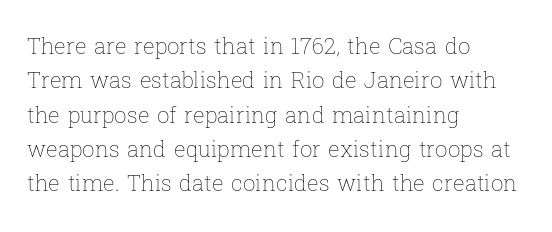
The specimen reads as upright at a glance. Is the stroke heavy? The answer is a plain regular-or-lighter. Clear beneath every line of the passage. Notice how descenders clear the ascenders below comfortably — that's standard leading.
